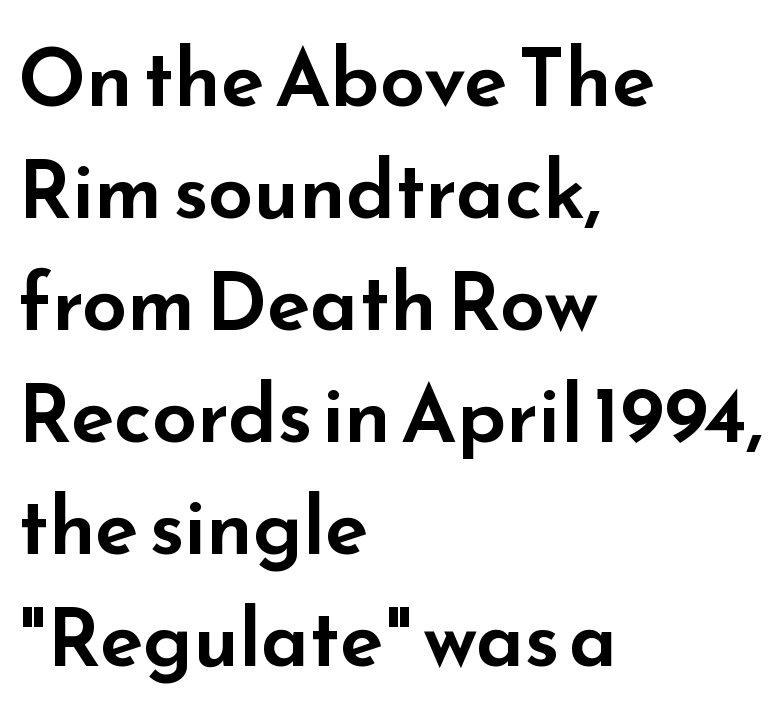
{"serif": "no", "italic": "no", "width": "wide", "stroke_contrast": "low", "x_height": "small", "monospaced": "no", "underline": "no", "align": "left", "line_spacing": "normal", "line_spacing_ratio": 1.4, "letter_spacing": "normal", "letter_spacing_em": 0.0, "glyph_px": 80}
